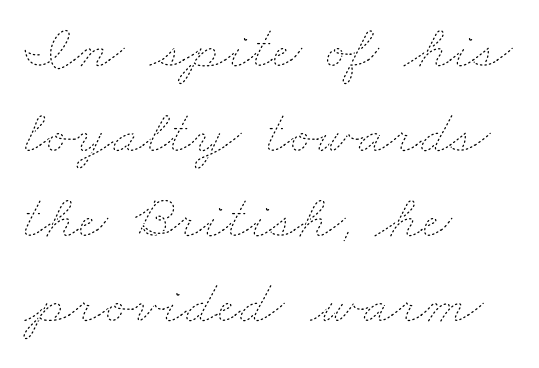
Q: Is the text bold? A: No.
Q: Is the text underlined? A: No.
Q: How is the paragraph aligned? A: Left-aligned.
Q: Is the spacing between letters normal or unusually wide? A: Normal.
Q: Is the spacing between lines tight, normal or loose? A: Normal.
Q: Width (condensed, normal, or wide)? A: Wide.
Q: Stroke contrast? A: Low.
Q: x-height? A: Small.
Q: Monospaced? A: No.
